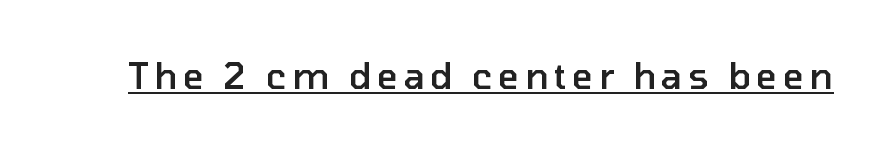
{"serif": "no", "italic": "no", "bold": "semi", "weight": "semibold", "width": "normal", "stroke_contrast": "low", "x_height": "medium", "monospaced": "no", "underline": "yes", "glyph_px": 36}
